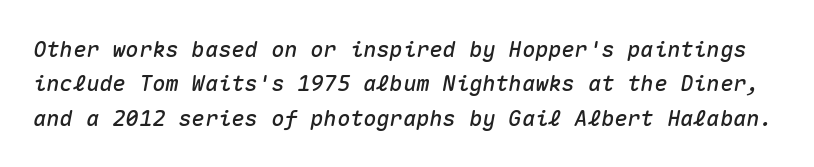
The image shows 22 px text type, italic (leaning right); set normal line spacing (1.56x), normal letter spacing, not underlined.
